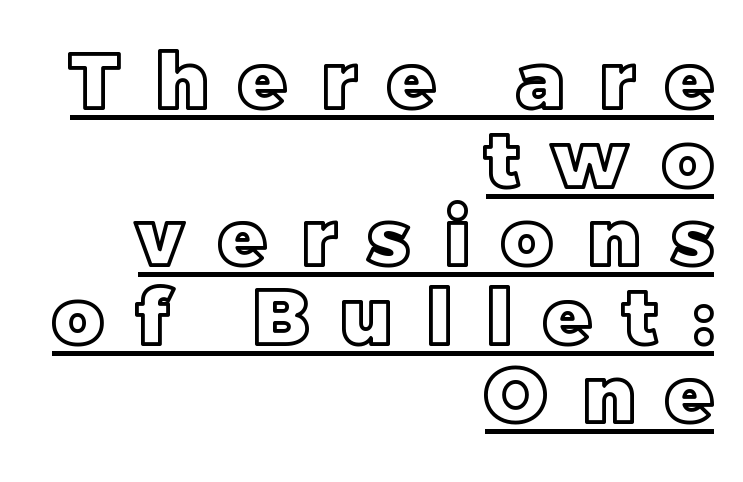
{"italic": "no", "width": "normal", "x_height": "large", "monospaced": "no", "underline": "yes", "align": "right", "line_spacing": "tight", "line_spacing_ratio": 1.02, "letter_spacing": "wide", "letter_spacing_em": 0.43, "glyph_px": 77}
